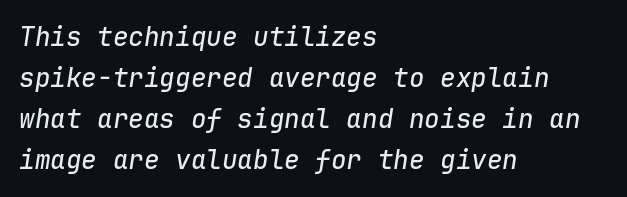
Has an underline been added? It has not. Would a proofreader flag this as italicized? Yes. Horizontal alignment here is leftward, the default for most running prose. Is the letter spacing exaggerated? No — it looks like the ordinary default.
